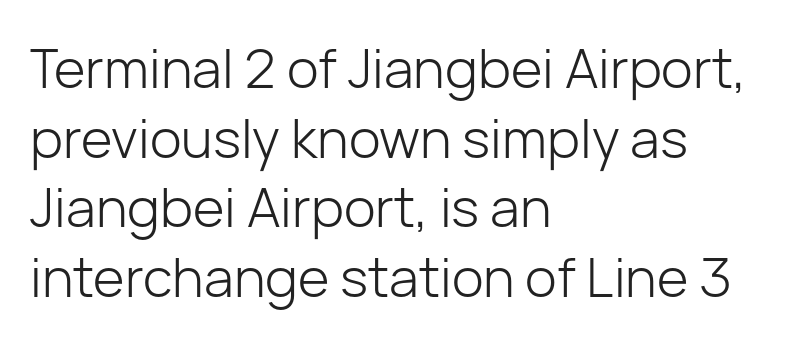
The image shows 54 px light sans-serif type, upright; set left-aligned, normal line spacing (1.29x), normal letter spacing, not underlined; low stroke contrast and a medium x-height.
